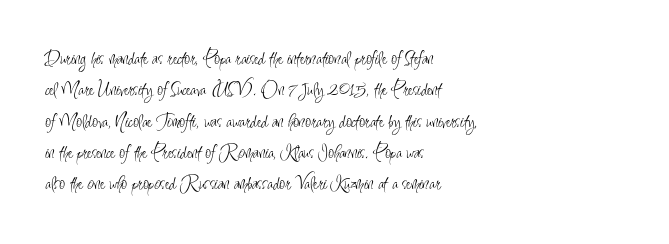
Q: Is the text bold? A: No.
Q: Is the text underlined? A: No.
Q: How is the paragraph aligned? A: Left-aligned.
Q: Is the spacing between letters normal or unusually wide? A: Normal.
Q: Is the spacing between lines tight, normal or loose? A: Normal.
